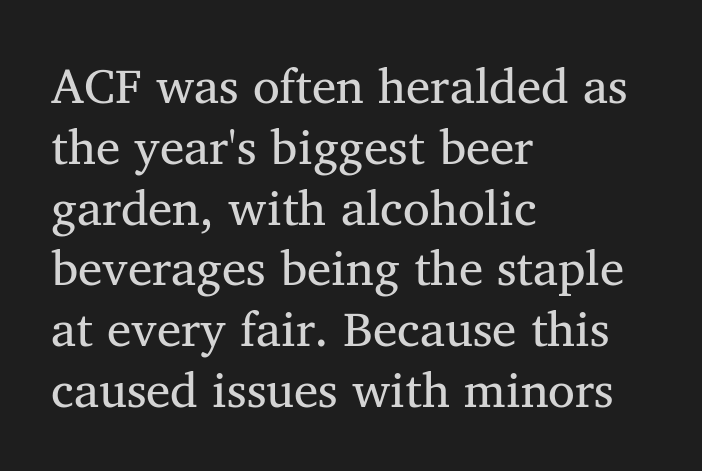
The gap between lines stays unmarked. Observe the ordinary spacing: letters are neighbours, not strangers. Looks like regular typesetting: each glyph gets only the width it needs. Unlike a clean sans, this face finishes its strokes with serifs. In CSS terms this would be text-align: left.
